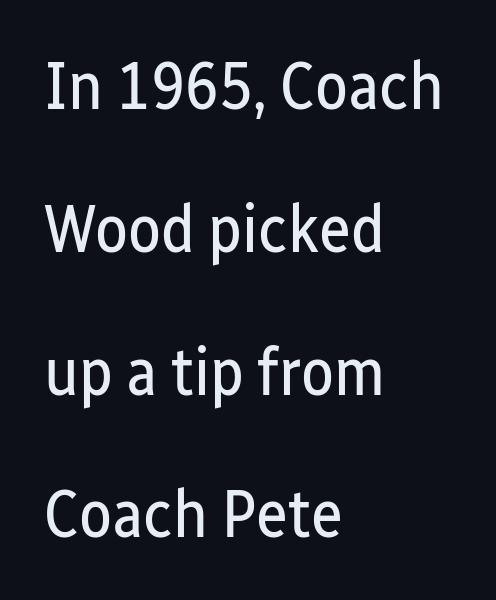
{"serif": "no", "italic": "no", "bold": "no", "weight": "regular", "width": "condensed", "stroke_contrast": "low", "x_height": "medium", "monospaced": "no", "underline": "no", "align": "left", "line_spacing": "loose", "line_spacing_ratio": 2.1, "letter_spacing": "normal", "letter_spacing_em": 0.0, "glyph_px": 68}
